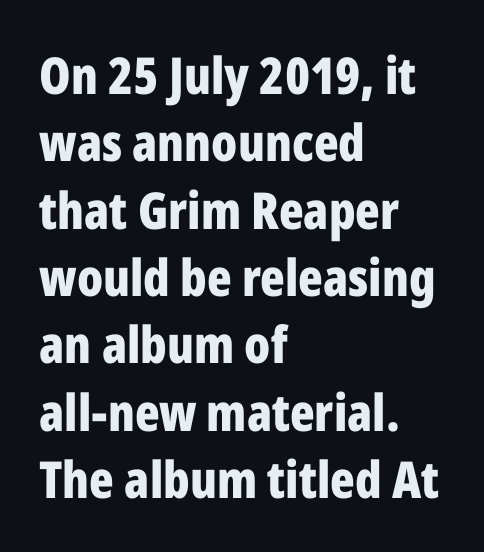
Is this a fixed-width face? No — the glyphs have proportional, varying widths. Check under the words: just untouched page. You can tell from the bare stems that sans-serif type was used. Upright lettering throughout. This sample keeps an unexceptional amount of space between lines. Where is the straight margin? On the left.
